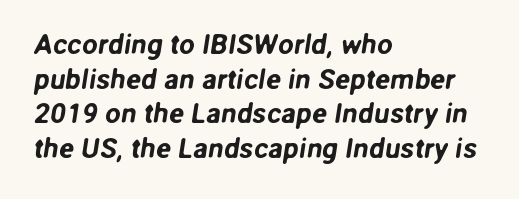
Letters rest on an invisible, unmarked baseline. Teacher's note: observe the even left margin — that is flush-left alignment. Think of a printed novel: that variable character pitch is what you see here. Students, note that the glyphs here touch the page at normal intervals.
